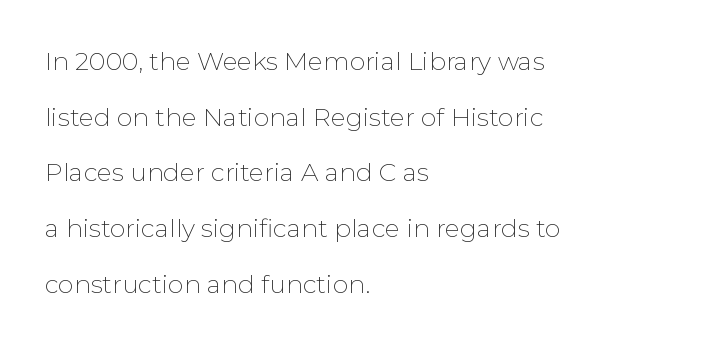
The image shows 25 px text type, upright; set left-aligned, loose line spacing (2.23x), normal letter spacing, not underlined.
